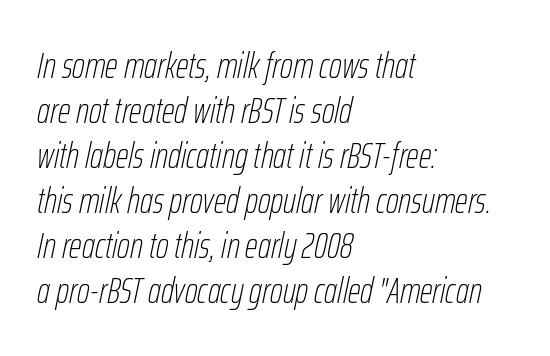
All the whitespace from short lines collects on the right. Heaviness? Minimal to ordinary, like unemphasized prose. The leading is moderate, giving the passage an even texture. Decoration check: the copy has no underline.
